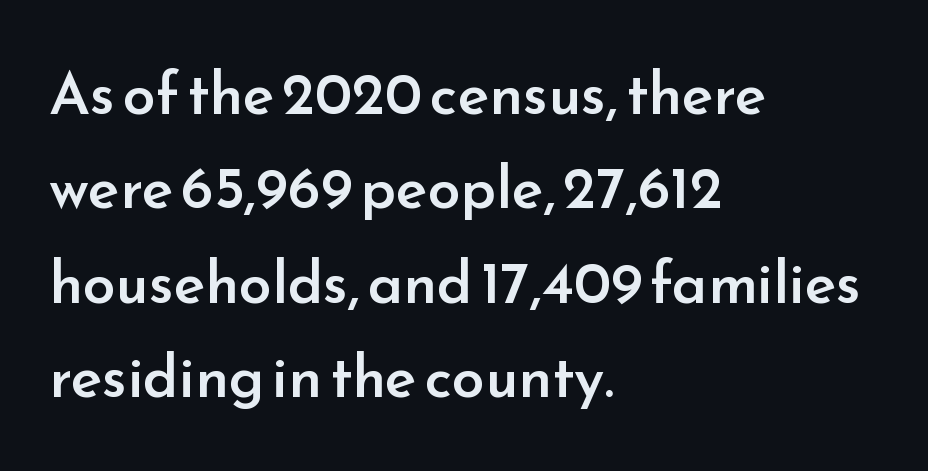
{"serif": "no", "italic": "no", "bold": "semi", "weight": "semibold", "width": "normal", "stroke_contrast": "low", "x_height": "small", "monospaced": "no", "underline": "no", "align": "left", "line_spacing": "normal", "line_spacing_ratio": 1.6, "letter_spacing": "normal", "letter_spacing_em": 0.0, "glyph_px": 59}
